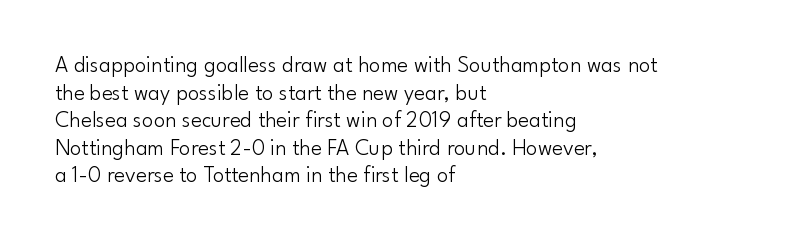
{"italic": "no", "bold": "no", "underline": "no", "align": "left", "line_spacing_ratio": 1.2, "letter_spacing": "normal", "letter_spacing_em": 0.0, "glyph_px": 23}
